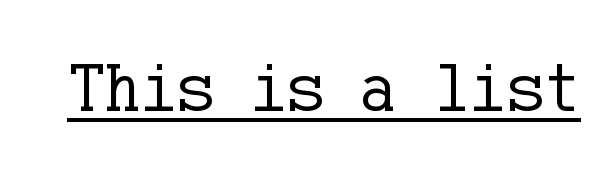
Is this a sans? No — the strokes have serifs. Is the stroke heavy? The answer is a plain regular-or-lighter. The rendering keeps characters at their native spacing. Every character sits straight up, as roman type does. Has an underline been added? It has.
